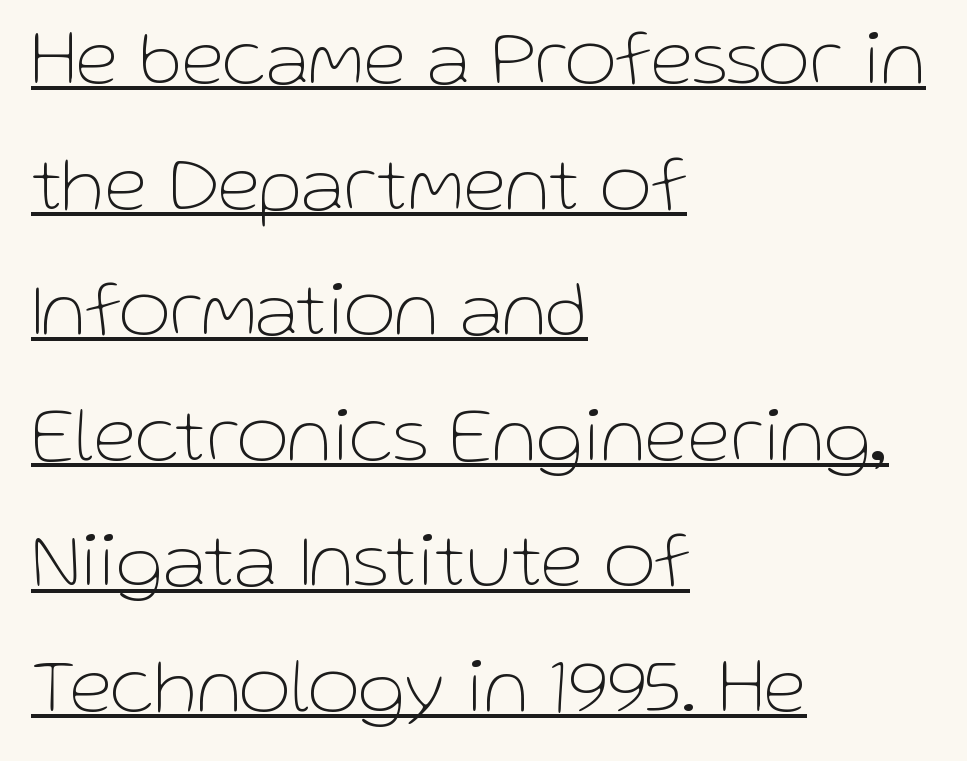
{"serif": "no", "italic": "no", "bold": "no", "weight": "thin", "width": "normal", "stroke_contrast": "low", "x_height": "medium", "monospaced": "no", "underline": "yes", "align": "left", "line_spacing": "normal", "line_spacing_ratio": 1.59, "letter_spacing": "normal", "letter_spacing_em": 0.0, "glyph_px": 79}
